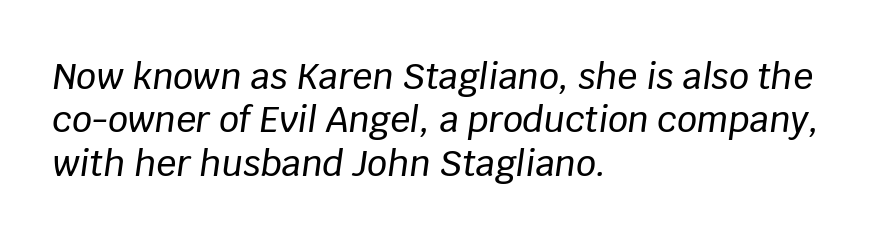
A typesetter would mark this as italic. Anything drawn beneath the words? Only blank space. Where is the straight margin? On the left. Default kerning and tracking; the words read as compact shapes. The face used here is proportionally spaced, like ordinary book or web type.
